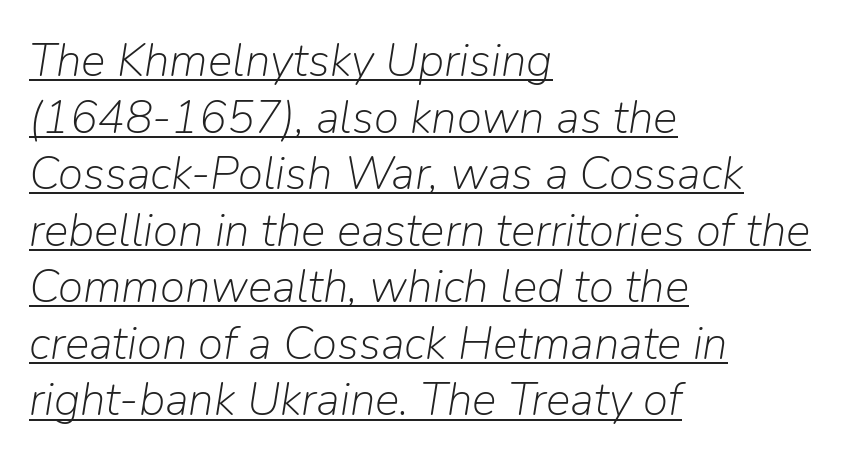
Tall strokes in this sample are angled rather than plumb. The face used here is rendered with its standard letterfit. Short and long lines alike share a common starting point at left. Decoration check: the copy is underlined. Here the designer chose a conventional face with non-uniform glyph widths. No extra ink here — the face is not bold.
